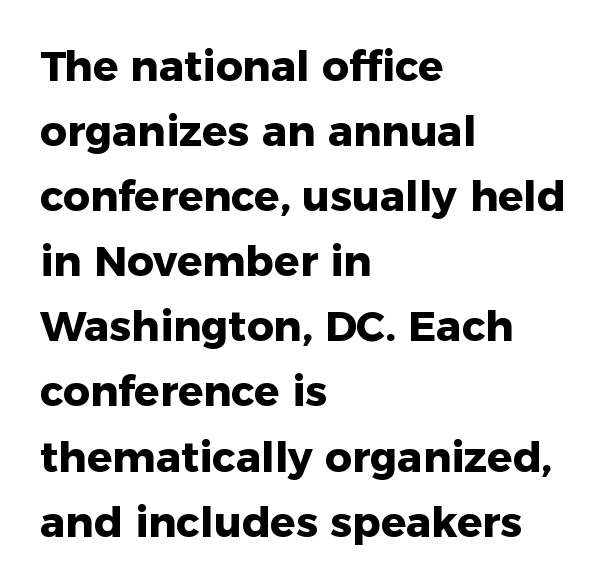
Q: Is the text bold? A: Yes.
Q: Is the text italic (slanted)? A: No, it is upright.
Q: Is the typeface a serif or a sans-serif typeface? A: Sans-serif.
Q: Is the text underlined? A: No.
Q: How is the paragraph aligned? A: Left-aligned.
Q: Is the spacing between letters normal or unusually wide? A: Normal.
Q: Is the spacing between lines tight, normal or loose? A: Normal.
Q: Width (condensed, normal, or wide)? A: Normal.
Q: Stroke contrast? A: Low.
Q: x-height? A: Medium.
Q: Monospaced? A: No.
